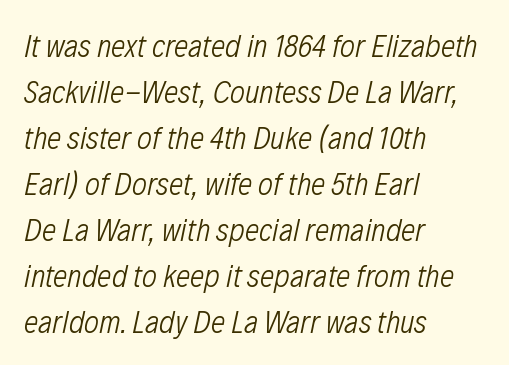
Q: Is the text bold? A: No.
Q: Is the text italic (slanted)? A: Yes, it leans right by about 12 degrees.
Q: Is the text underlined? A: No.
Q: How is the paragraph aligned? A: Left-aligned.
Q: Is the spacing between letters normal or unusually wide? A: Normal.
Q: Is the spacing between lines tight, normal or loose? A: Normal.
Q: Width (condensed, normal, or wide)? A: Condensed.
Q: Stroke contrast? A: Low.
Q: x-height? A: Medium.
Q: Monospaced? A: No.
